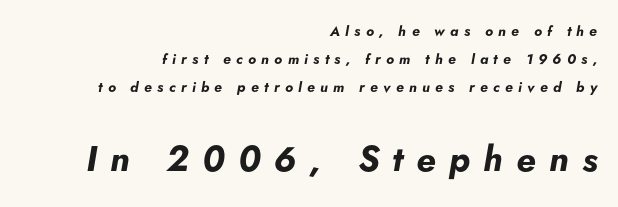
This rendering features lettering with no underline. Proportional: the letters do not fall into vertical columns. Here the second block reads like a headline and the first like body copy. Heft: maximum for text — a bold. Notice the wide empty band between every row — that's loose leading.
